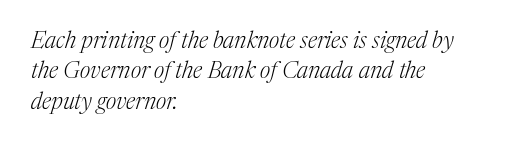
The image shows 23 px text type, italic (leaning right); set left-aligned, normal line spacing (1.32x), normal letter spacing, not underlined.
